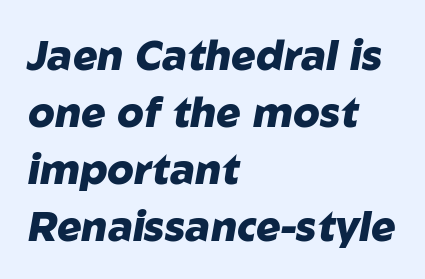
The image shows 41 px heavy type, italic (leaning right); set left-aligned, normal line spacing (1.39x), normal letter spacing, not underlined; low stroke contrast and a medium x-height.
